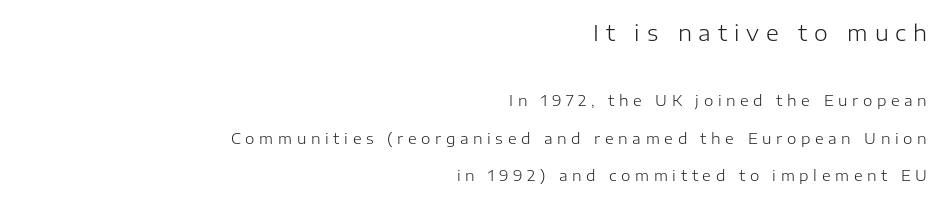
If you drew a ruler down the right edge, every line would touch it. The specimen omits any rule beneath the text block's lines. Stems here are at most as thick as an everyday book face. Tracking value appears strongly positive — letters spread wide. It's the straight-up-and-down kind of type. The passage shown stacks its lines with a broad gap.
